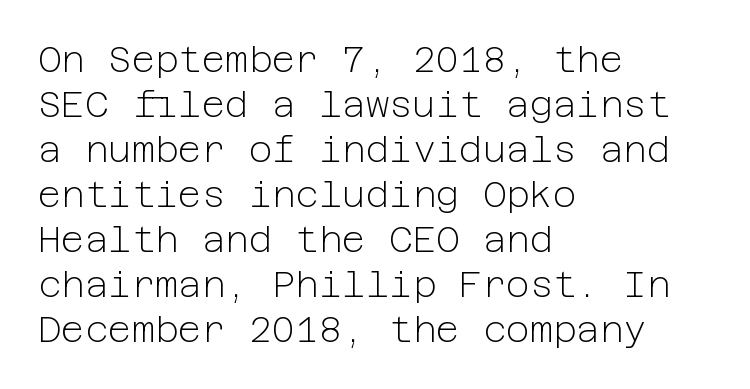
The image shows 36 px light sans-serif type, upright; set left-aligned, normal line spacing (1.25x), normal letter spacing, not underlined; low stroke contrast and a medium x-height.
